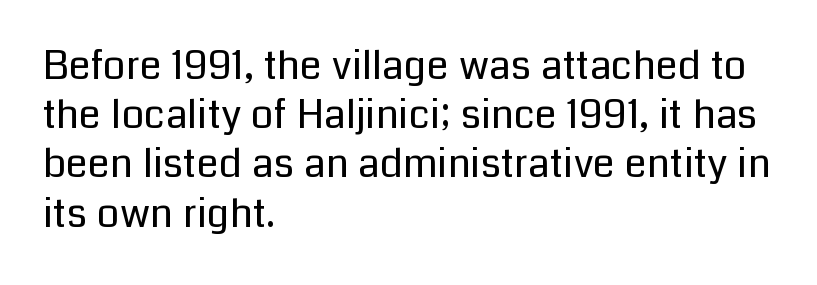
{"serif": "no", "italic": "no", "bold": "no", "weight": "regular", "width": "normal", "stroke_contrast": "low", "x_height": "medium", "monospaced": "no", "underline": "no", "align": "left", "line_spacing_ratio": 1.23, "letter_spacing": "normal", "letter_spacing_em": 0.0, "glyph_px": 40}
